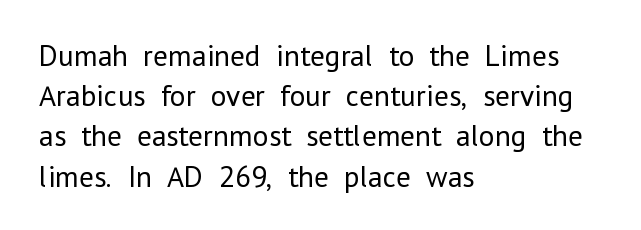
Q: Is the text bold? A: No.
Q: Is the text italic (slanted)? A: No, it is upright.
Q: Is the typeface a serif or a sans-serif typeface? A: Sans-serif.
Q: Is the text underlined? A: No.
Q: How is the paragraph aligned? A: Left-aligned.
Q: Is the spacing between letters normal or unusually wide? A: Normal.
Q: Is the spacing between lines tight, normal or loose? A: Normal.
Q: Width (condensed, normal, or wide)? A: Normal.
Q: Stroke contrast? A: Low.
Q: x-height? A: Medium.
Q: Monospaced? A: No.
